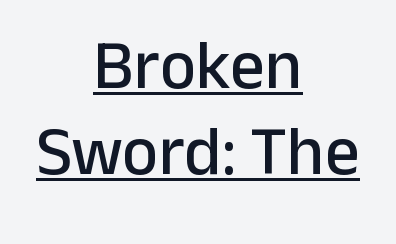
{"serif": "no", "italic": "no", "width": "normal", "stroke_contrast": "low", "x_height": "medium", "monospaced": "no", "underline": "yes", "align": "center", "line_spacing": "normal", "line_spacing_ratio": 1.25, "letter_spacing": "normal", "letter_spacing_em": 0.0, "glyph_px": 69}
